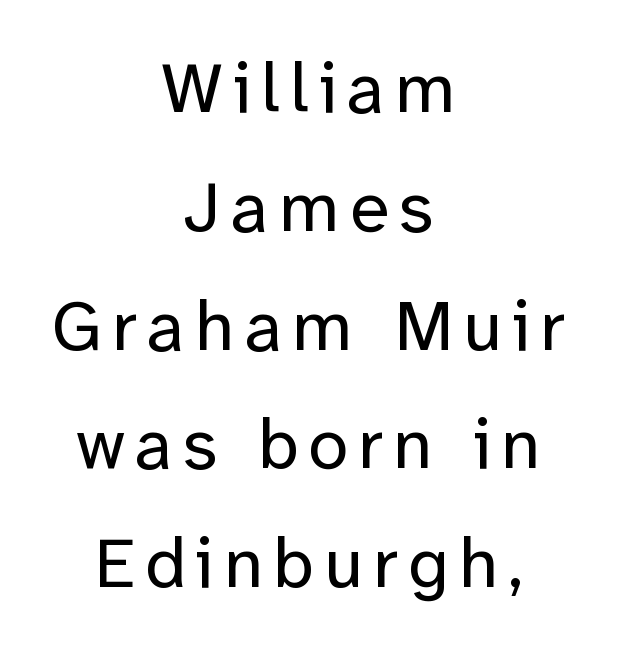
{"serif": "no", "italic": "no", "bold": "no", "weight": "regular", "width": "normal", "stroke_contrast": "low", "x_height": "medium", "monospaced": "no", "underline": "no", "align": "center", "line_spacing": "normal", "line_spacing_ratio": 1.65, "glyph_px": 72}
